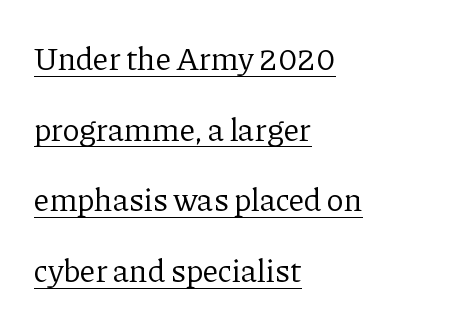
Q: Is the text bold? A: No.
Q: Is the text italic (slanted)? A: No, it is upright.
Q: Is the typeface a serif or a sans-serif typeface? A: Serif.
Q: Is the text underlined? A: Yes.
Q: How is the paragraph aligned? A: Left-aligned.
Q: Is the spacing between letters normal or unusually wide? A: Normal.
Q: Is the spacing between lines tight, normal or loose? A: Loose.
Q: Width (condensed, normal, or wide)? A: Normal.
Q: Stroke contrast? A: Low.
Q: x-height? A: Medium.
Q: Monospaced? A: No.
